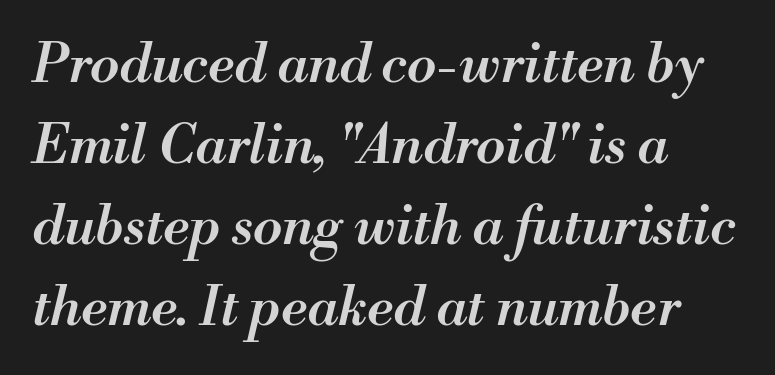
The image shows 54 px semibold type, italic (leaning right); set left-aligned, normal line spacing (1.5x), normal letter spacing, not underlined; medium stroke contrast and a small x-height.
